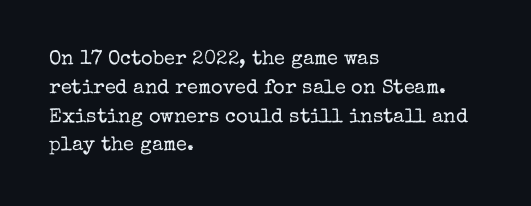
Q: Is the text bold? A: No.
Q: Is the text italic (slanted)? A: No, it is upright.
Q: Is the text underlined? A: No.
Q: How is the paragraph aligned? A: Left-aligned.
Q: Is the spacing between letters normal or unusually wide? A: Normal.
Q: Is the spacing between lines tight, normal or loose? A: Normal.
